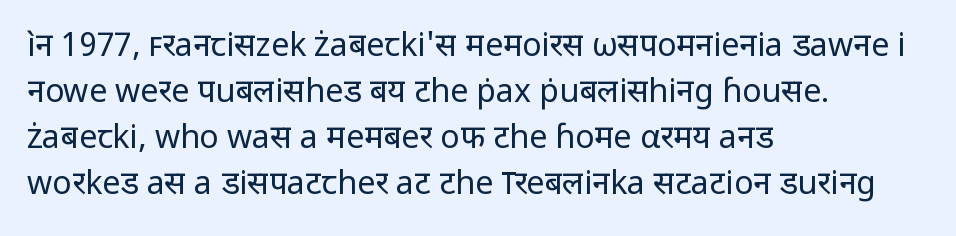
The font family rendered here belongs to the sans-serif group. Note the varied advance widths — an 'i' is clearly narrower than an 'm'. Bare-footed words on every line. The horizontal fit of the characters is conventional and even.
